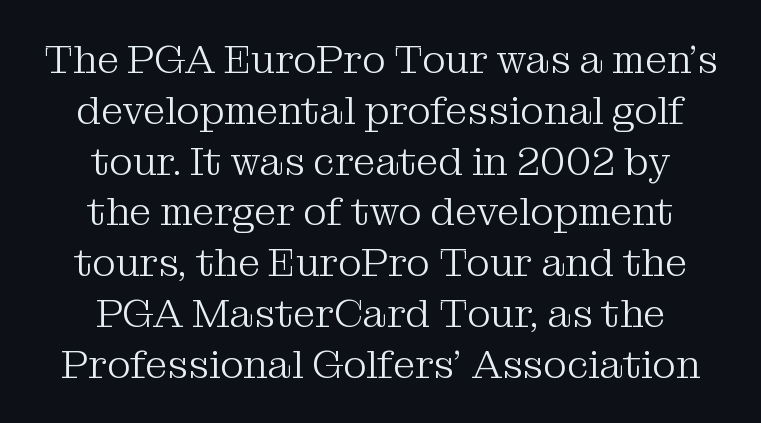
Q: Is the text bold? A: No.
Q: Is the text italic (slanted)? A: No, it is upright.
Q: Is the typeface a serif or a sans-serif typeface? A: Serif.
Q: Is the text underlined? A: No.
Q: How is the paragraph aligned? A: Centered.
Q: Is the spacing between letters normal or unusually wide? A: Normal.
Q: Is the spacing between lines tight, normal or loose? A: Normal.
Q: Width (condensed, normal, or wide)? A: Normal.
Q: Stroke contrast? A: Medium.
Q: x-height? A: Medium.
Q: Monospaced? A: No.
